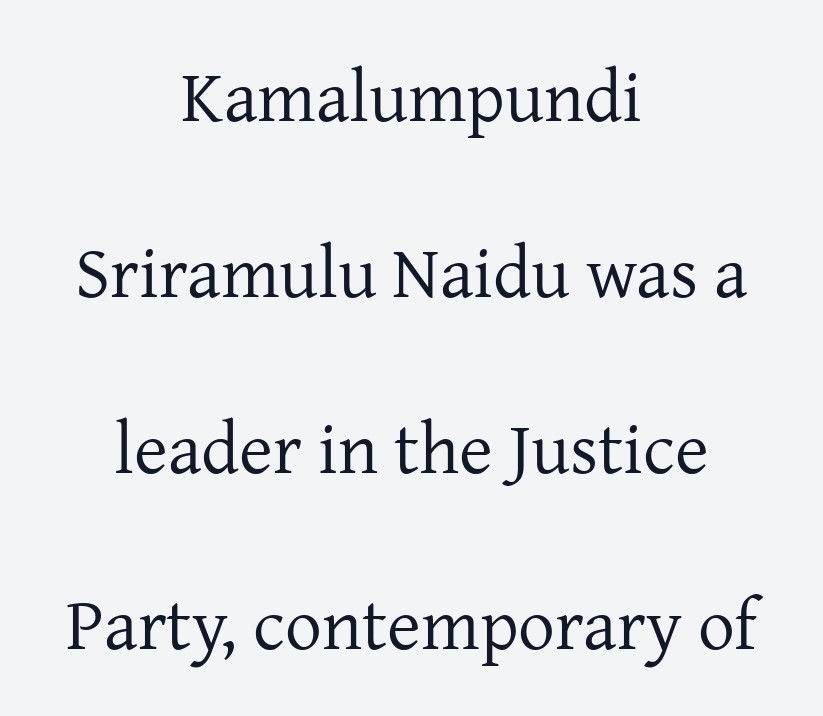
The image shows 73 px regular-weight serif type, upright; set centered, loose line spacing (2.41x), normal letter spacing, not underlined; low stroke contrast and a medium x-height.
